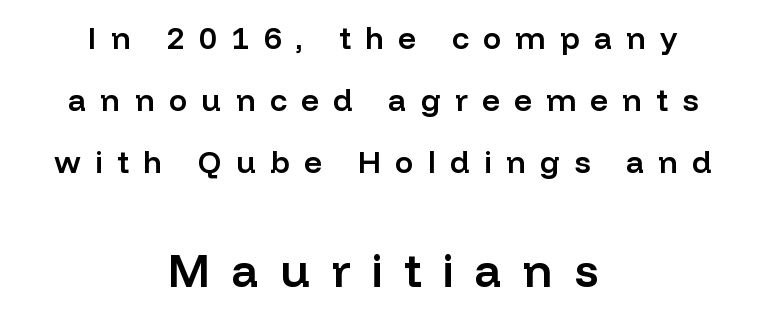
Q: Is the text bold? A: Semi-bold.
Q: Is the text italic (slanted)? A: No, it is upright.
Q: Is the typeface a serif or a sans-serif typeface? A: Sans-serif.
Q: Is the text underlined? A: No.
Q: How is the paragraph aligned? A: Centered.
Q: Is the spacing between letters normal or unusually wide? A: Unusually wide.
Q: Is the spacing between lines tight, normal or loose? A: Loose.
Q: Which block of text is set in a larger size, the first (top) or the second (bottom)? A: The second (bottom) one.
Q: Width (condensed, normal, or wide)? A: Normal.
Q: Stroke contrast? A: Low.
Q: x-height? A: Medium.
Q: Monospaced? A: No.
